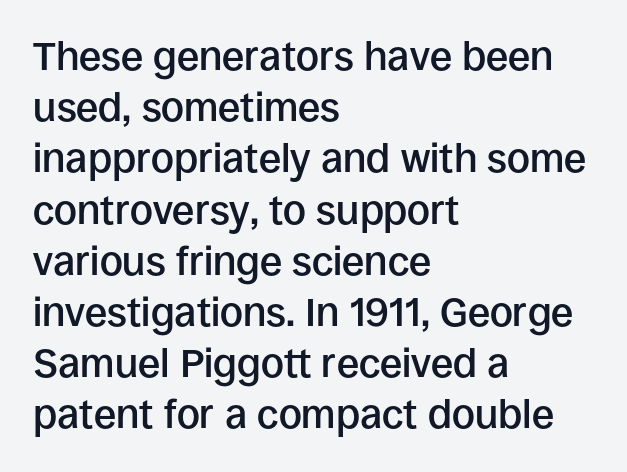
{"serif": "no", "italic": "no", "bold": "semi", "weight": "semibold", "width": "normal", "stroke_contrast": "low", "x_height": "large", "monospaced": "no", "underline": "no", "align": "left", "line_spacing": "normal", "line_spacing_ratio": 1.28, "letter_spacing": "normal", "letter_spacing_em": 0.0, "glyph_px": 40}
